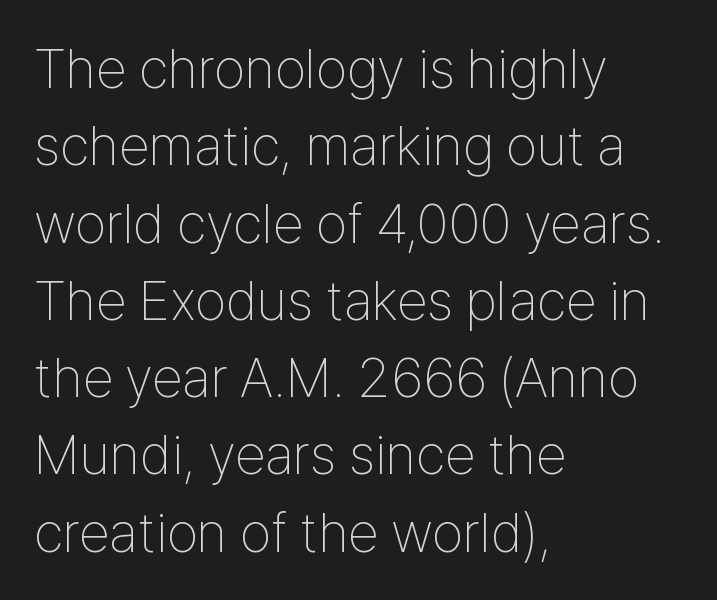
{"serif": "no", "italic": "no", "bold": "no", "weight": "thin", "width": "condensed", "stroke_contrast": "low", "x_height": "medium", "monospaced": "no", "underline": "no", "align": "left", "line_spacing": "normal", "line_spacing_ratio": 1.38, "letter_spacing": "normal", "letter_spacing_em": 0.0, "glyph_px": 56}
